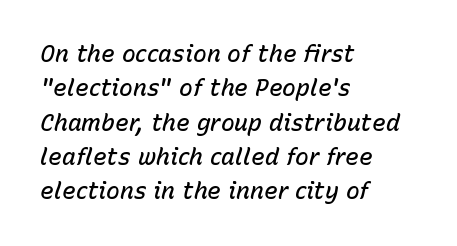
Q: Is the text bold? A: Semi-bold.
Q: Is the text italic (slanted)? A: Yes, it leans right by about 15 degrees.
Q: Is the text underlined? A: No.
Q: How is the paragraph aligned? A: Left-aligned.
Q: Is the spacing between letters normal or unusually wide? A: Normal.
Q: Is the spacing between lines tight, normal or loose? A: Normal.
